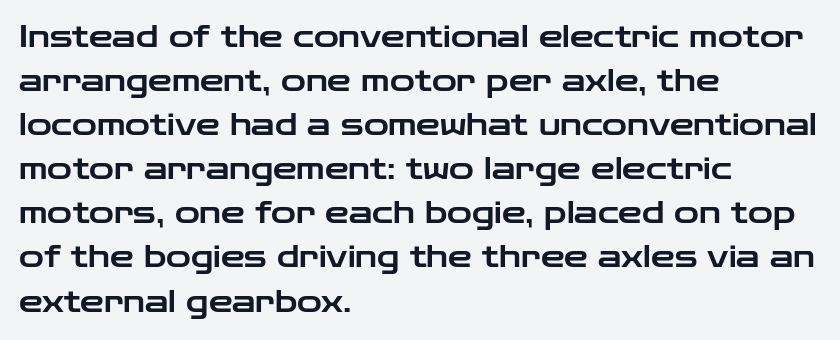
Is the block centered? No — it sits flush against the left margin. Short note: letters normally spaced. Character widths vary here, with narrow letters taking less room than wide ones. This rendering employs a face without finishing strokes, i.e., a sans-serif.
